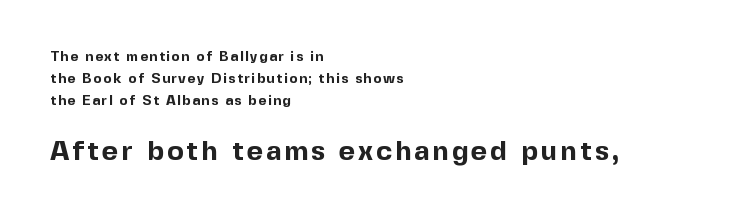
Q: Is the text bold? A: Yes.
Q: Is the text italic (slanted)? A: No, it is upright.
Q: Is the typeface a serif or a sans-serif typeface? A: Sans-serif.
Q: Is the text underlined? A: No.
Q: How is the paragraph aligned? A: Left-aligned.
Q: Is the spacing between lines tight, normal or loose? A: Normal.
Q: Which block of text is set in a larger size, the first (top) or the second (bottom)? A: The second (bottom) one.
Q: Width (condensed, normal, or wide)? A: Normal.
Q: x-height? A: Medium.
Q: Monospaced? A: No.
